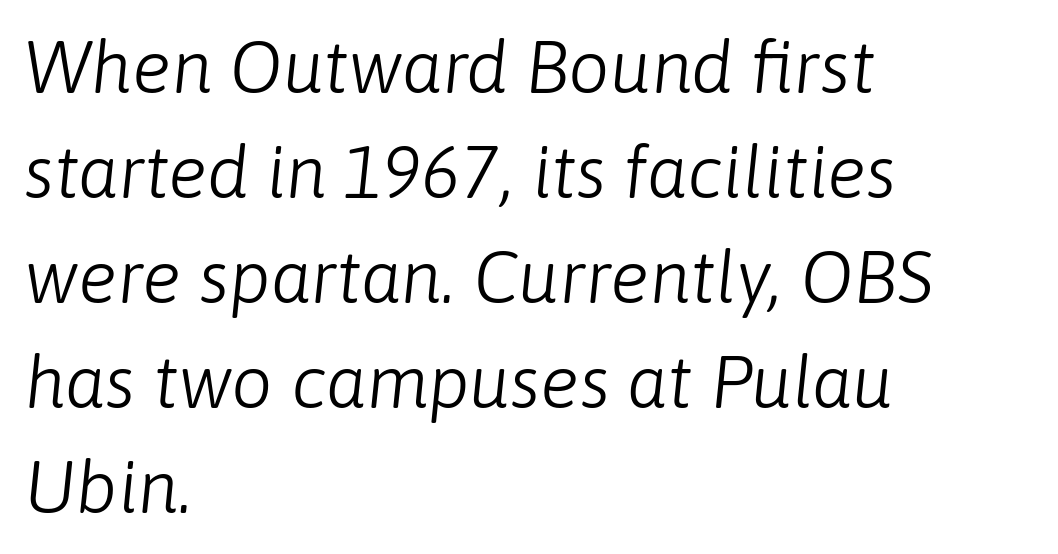
{"italic": "yes", "lean": "right", "slant_degrees": 6, "bold": "no", "weight": "light", "width": "normal", "stroke_contrast": "low", "x_height": "medium", "monospaced": "no", "underline": "no", "align": "left", "line_spacing": "normal", "line_spacing_ratio": 1.44, "letter_spacing": "normal", "letter_spacing_em": 0.0, "glyph_px": 73}
